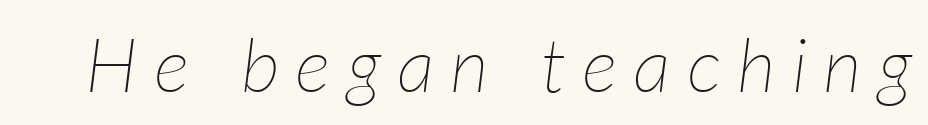
{"italic": "yes", "lean": "right", "slant_degrees": 7, "bold": "no", "weight": "thin", "width": "normal", "stroke_contrast": "low", "x_height": "medium", "monospaced": "no", "underline": "no", "letter_spacing": "wide", "letter_spacing_em": 0.21, "glyph_px": 76}
